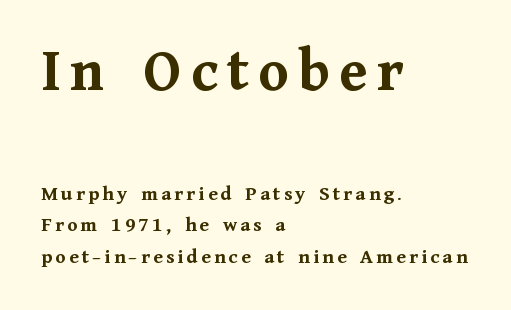
The image shows 62 px semibold serif type, upright; set left-aligned, normal line spacing (1.49x), not underlined; the first (top) block is 2.95x larger; medium stroke contrast and a medium x-height.
